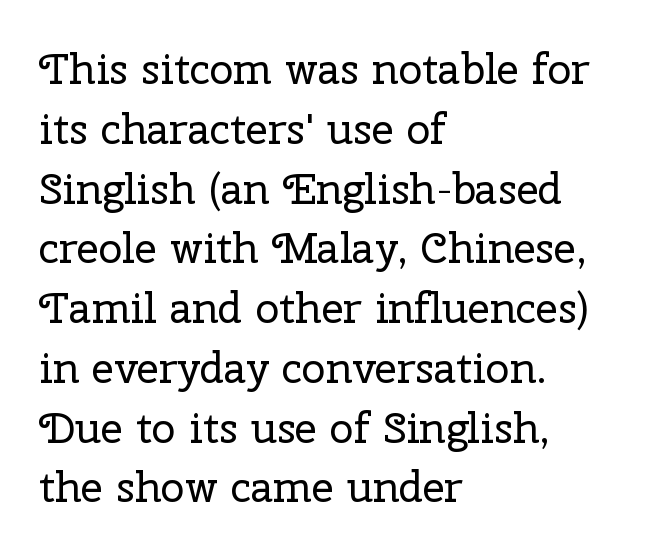
The image shows 43 px regular-weight serif type, upright; set left-aligned, normal line spacing (1.39x), normal letter spacing, not underlined; low stroke contrast and a medium x-height.
